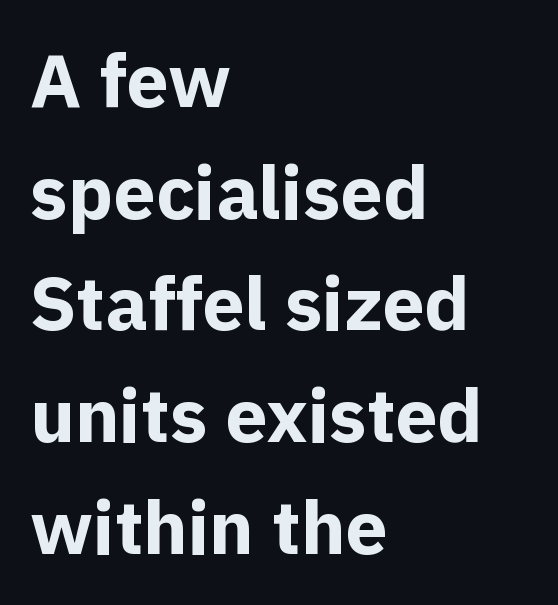
Q: Is the text bold? A: Yes.
Q: Is the text italic (slanted)? A: No, it is upright.
Q: Is the typeface a serif or a sans-serif typeface? A: Sans-serif.
Q: Is the text underlined? A: No.
Q: How is the paragraph aligned? A: Left-aligned.
Q: Is the spacing between letters normal or unusually wide? A: Normal.
Q: Is the spacing between lines tight, normal or loose? A: Normal.
Q: Width (condensed, normal, or wide)? A: Normal.
Q: x-height? A: Medium.
Q: Monospaced? A: No.
